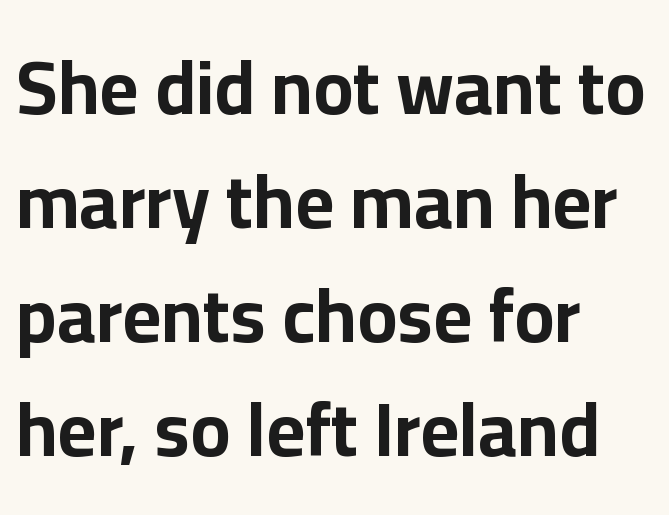
Q: Is the text bold? A: Yes.
Q: Is the text italic (slanted)? A: No, it is upright.
Q: Is the typeface a serif or a sans-serif typeface? A: Sans-serif.
Q: Is the text underlined? A: No.
Q: How is the paragraph aligned? A: Left-aligned.
Q: Is the spacing between letters normal or unusually wide? A: Normal.
Q: Is the spacing between lines tight, normal or loose? A: Normal.
Q: Width (condensed, normal, or wide)? A: Normal.
Q: Stroke contrast? A: Low.
Q: x-height? A: Medium.
Q: Monospaced? A: No.
